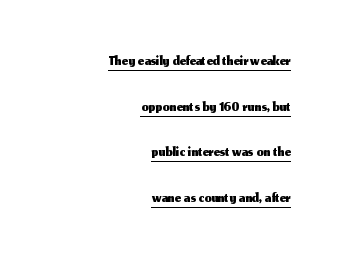
Q: Is the text italic (slanted)? A: No, it is upright.
Q: Is the text underlined? A: Yes.
Q: How is the paragraph aligned? A: Right-aligned.
Q: Is the spacing between letters normal or unusually wide? A: Normal.
Q: Is the spacing between lines tight, normal or loose? A: Loose.
